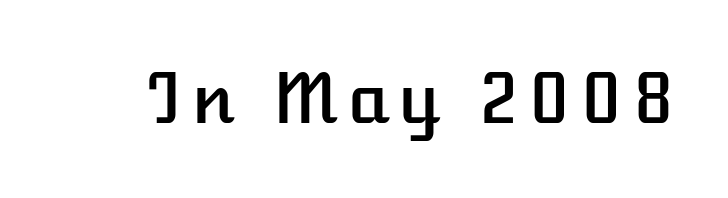
The face used here is proportionally spaced, like ordinary book or web type. You can tell it's not italic because the verticals are truly vertical. The glyphs are unaccompanied by any horizontal stroke below them.
